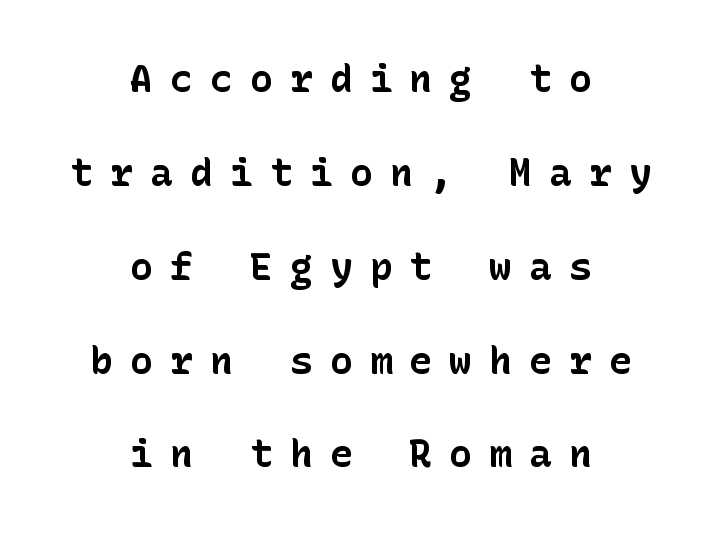
The lines in this sample share a center point and differ in where they start and stop. How heavy is the stroke? Heavy — this is a bold. Quick note: interline space is abundant. This rendering employs a face without finishing strokes, i.e., a sans-serif.
